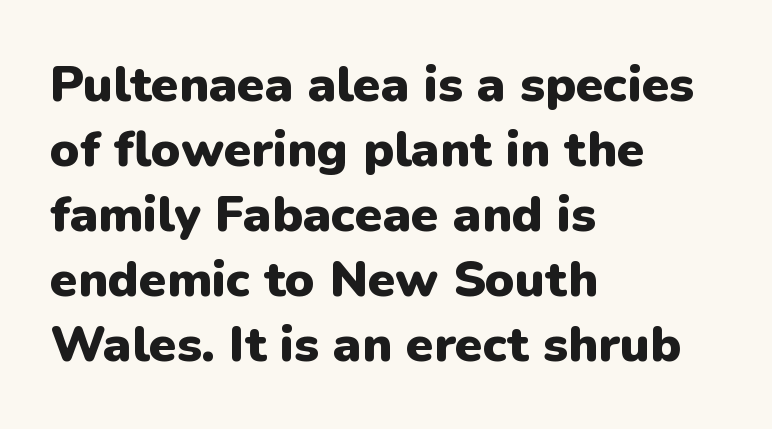
Q: Is the text bold? A: Yes.
Q: Is the text italic (slanted)? A: No, it is upright.
Q: Is the typeface a serif or a sans-serif typeface? A: Sans-serif.
Q: Is the text underlined? A: No.
Q: How is the paragraph aligned? A: Left-aligned.
Q: Is the spacing between letters normal or unusually wide? A: Normal.
Q: Is the spacing between lines tight, normal or loose? A: Normal.
Q: Width (condensed, normal, or wide)? A: Normal.
Q: Stroke contrast? A: Low.
Q: x-height? A: Medium.
Q: Monospaced? A: No.
